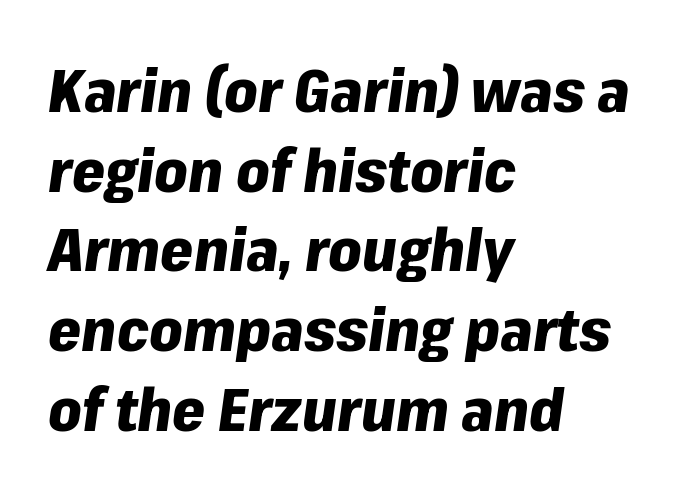
The image shows 59 px heavy type, italic (leaning right); set left-aligned, normal line spacing (1.35x), normal letter spacing, not underlined; low stroke contrast and a medium x-height.
